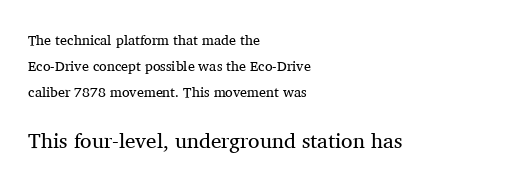
{"italic": "no", "bold": "no", "underline": "no", "align": "left", "line_spacing_ratio": 1.84, "letter_spacing": "normal", "letter_spacing_em": 0.0, "larger_block": "second", "size_ratio": 1.5, "glyph_px": 21}
